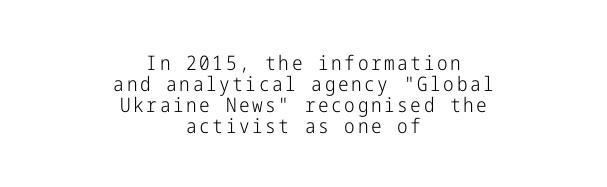
The image shows 20 px text type, upright; set centered, tight line spacing (1.05x), not underlined.
